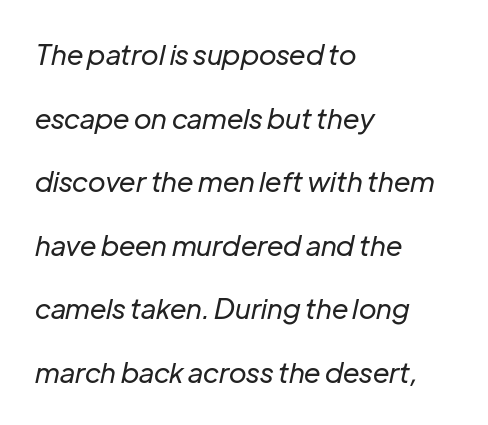
The image shows 28 px regular-weight type, italic (leaning right); set left-aligned, loose line spacing (2.27x), normal letter spacing, not underlined; low stroke contrast and a medium x-height.
